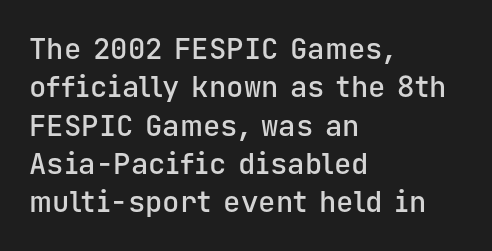
Q: Is the text bold? A: Semi-bold.
Q: Is the text italic (slanted)? A: No, it is upright.
Q: Is the typeface a serif or a sans-serif typeface? A: Sans-serif.
Q: Is the text underlined? A: No.
Q: How is the paragraph aligned? A: Left-aligned.
Q: Is the spacing between letters normal or unusually wide? A: Normal.
Q: Is the spacing between lines tight, normal or loose? A: Normal.
Q: Width (condensed, normal, or wide)? A: Normal.
Q: Stroke contrast? A: Low.
Q: x-height? A: Medium.
Q: Monospaced? A: Yes.
